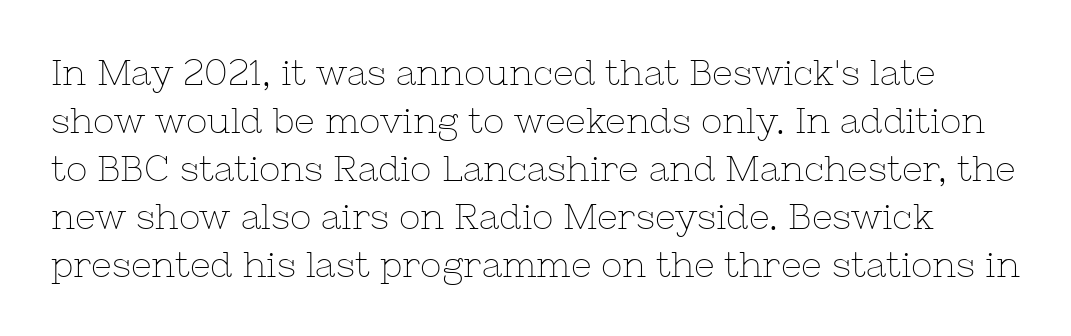
{"serif": "yes", "italic": "no", "bold": "no", "weight": "thin", "width": "normal", "stroke_contrast": "low", "x_height": "medium", "monospaced": "no", "underline": "no", "line_spacing": "normal", "line_spacing_ratio": 1.33, "letter_spacing": "normal", "letter_spacing_em": 0.0, "glyph_px": 36}
